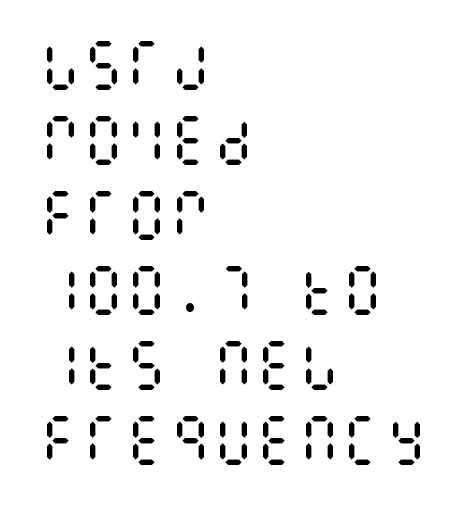
{"italic": "no", "bold": "no", "weight": "regular", "width": "condensed", "stroke_contrast": "medium", "x_height": "large", "underline": "no", "align": "left", "line_spacing": "normal", "line_spacing_ratio": 1.39, "letter_spacing": "normal", "letter_spacing_em": 0.0, "glyph_px": 54}
